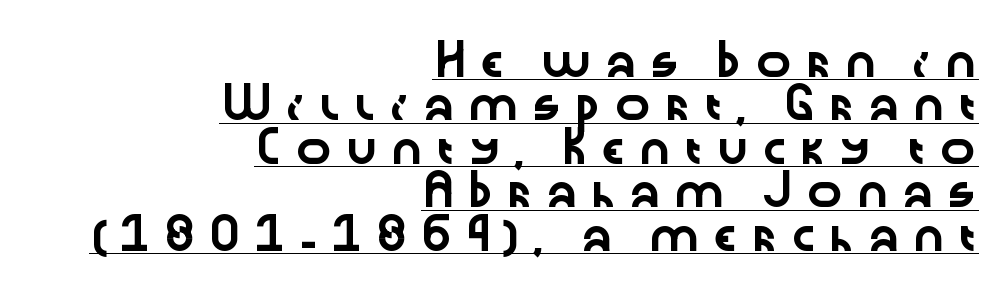
{"serif": "no", "italic": "no", "width": "wide", "stroke_contrast": "low", "x_height": "medium", "monospaced": "no", "underline": "yes", "align": "right", "line_spacing": "normal", "line_spacing_ratio": 1.45, "letter_spacing": "wide", "letter_spacing_em": 0.34, "glyph_px": 30}
